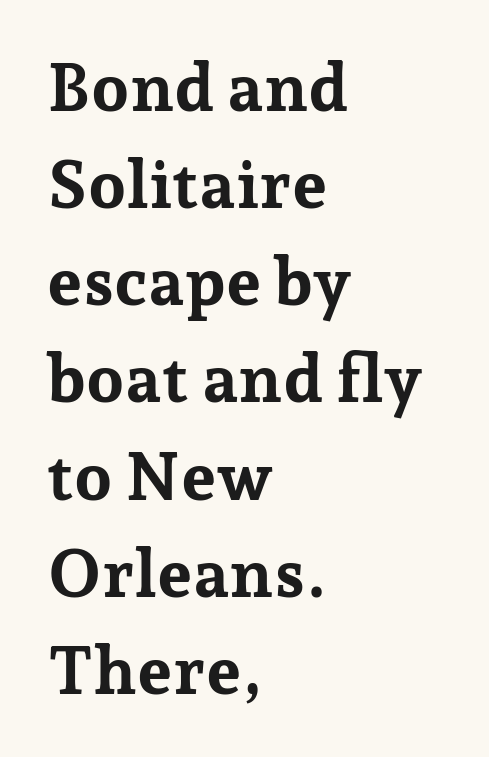
{"serif": "yes", "italic": "no", "bold": "yes", "weight": "bold", "width": "normal", "stroke_contrast": "low", "x_height": "medium", "monospaced": "no", "underline": "no", "align": "left", "line_spacing": "normal", "line_spacing_ratio": 1.45, "letter_spacing": "normal", "letter_spacing_em": 0.0, "glyph_px": 67}
